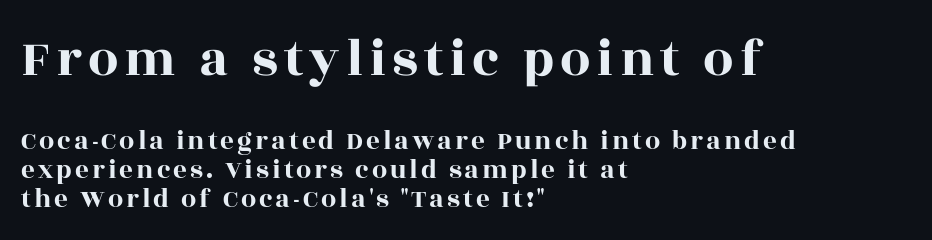
Q: Is the text italic (slanted)? A: No, it is upright.
Q: Is the typeface a serif or a sans-serif typeface? A: Serif.
Q: Is the text underlined? A: No.
Q: How is the paragraph aligned? A: Left-aligned.
Q: Is the spacing between lines tight, normal or loose? A: Tight.
Q: Which block of text is set in a larger size, the first (top) or the second (bottom)? A: The first (top) one.
Q: Width (condensed, normal, or wide)? A: Wide.
Q: x-height? A: Large.
Q: Monospaced? A: No.
